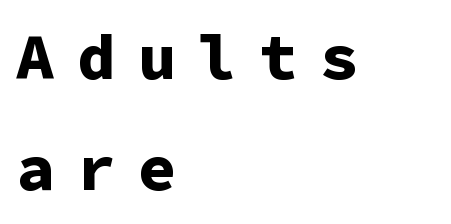
Q: Is the text bold? A: Yes.
Q: Is the text italic (slanted)? A: No, it is upright.
Q: Is the typeface a serif or a sans-serif typeface? A: Sans-serif.
Q: Is the text underlined? A: No.
Q: How is the paragraph aligned? A: Left-aligned.
Q: Is the spacing between letters normal or unusually wide? A: Unusually wide.
Q: Width (condensed, normal, or wide)? A: Normal.
Q: Stroke contrast? A: Low.
Q: x-height? A: Medium.
Q: Monospaced? A: Yes.
